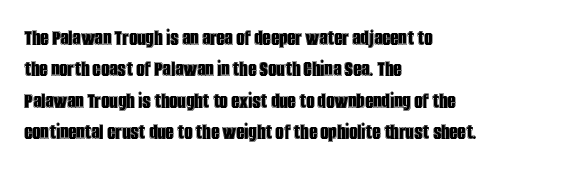
{"italic": "no", "underline": "no", "align": "left", "line_spacing": "normal", "line_spacing_ratio": 1.36, "letter_spacing": "normal", "letter_spacing_em": 0.0, "glyph_px": 23}
